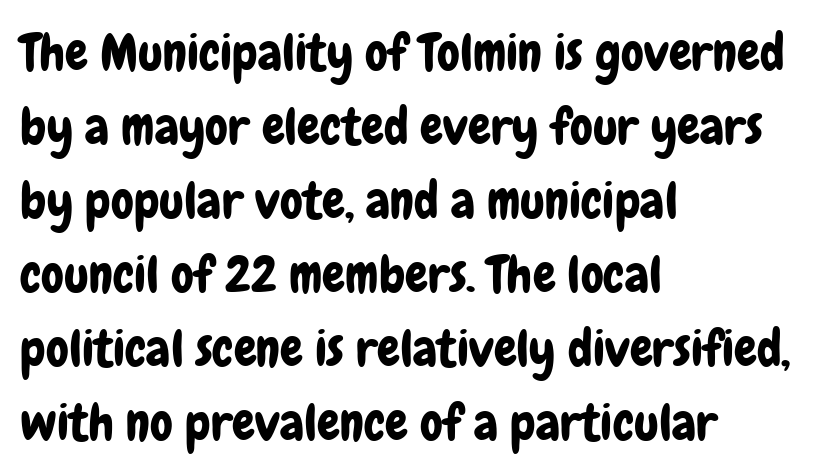
{"serif": "no", "italic": "no", "width": "condensed", "stroke_contrast": "low", "x_height": "medium", "monospaced": "no", "underline": "no", "align": "left", "line_spacing": "normal", "line_spacing_ratio": 1.45, "letter_spacing": "normal", "letter_spacing_em": 0.0, "glyph_px": 51}
